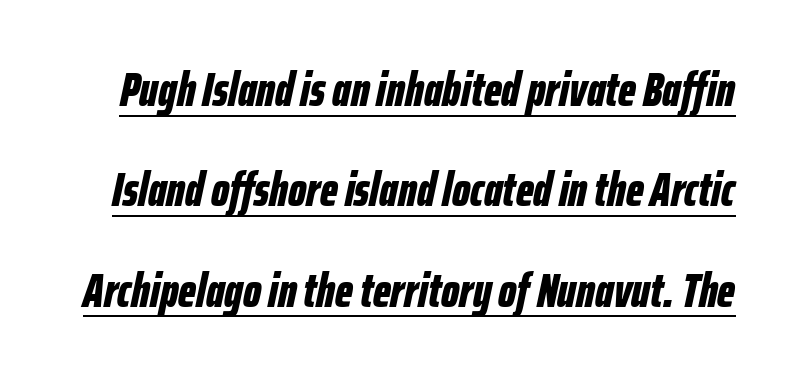
Yep, that's italic — everything's leaning. The line-height multiplier appears high, well above default. Every letter is thick-stroked: bold, no question. Every word sits above its own underline. Do the characters align in a grid? No, the font is proportional.
